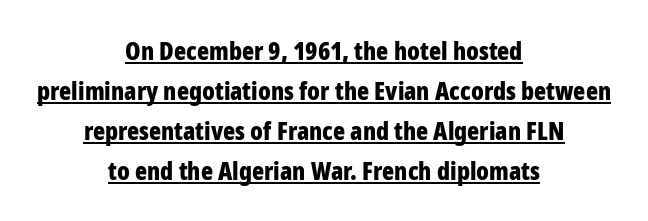
Q: Is the text bold? A: Yes.
Q: Is the text italic (slanted)? A: No, it is upright.
Q: Is the text underlined? A: Yes.
Q: How is the paragraph aligned? A: Centered.
Q: Is the spacing between letters normal or unusually wide? A: Normal.
Q: Is the spacing between lines tight, normal or loose? A: Normal.
